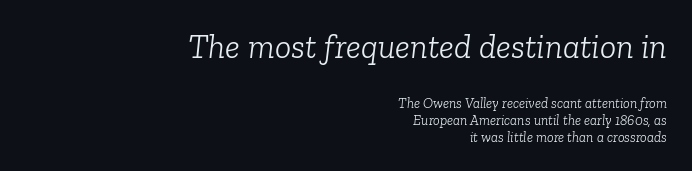
The image shows 34 px light serif type, italic (leaning right); set right-aligned, line spacing 1.22x, normal letter spacing, not underlined; the first (top) block is 2.43x larger; low stroke contrast and a medium x-height.
